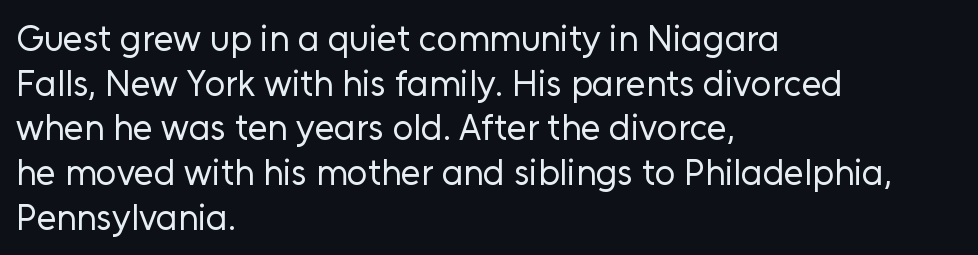
The image shows 36 px regular-weight sans-serif type, upright; set left-aligned, line spacing 1.24x, normal letter spacing, not underlined; low stroke contrast and a medium x-height.
